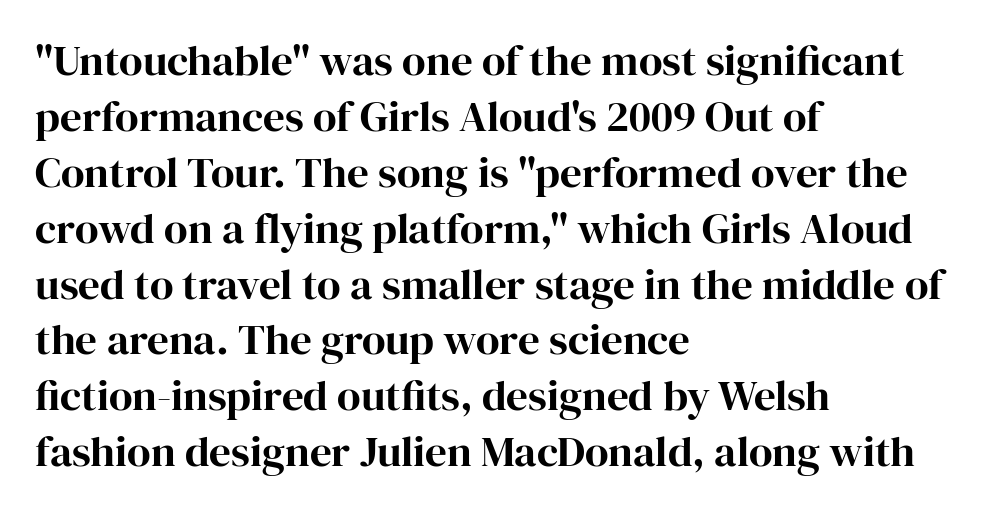
Each letter keeps its own natural width here, so spacing adapts to shape. Evenly set lines give the paragraph a standard silhouette. Serif or sans? Serif — the stroke terminals have little feet. Notice how the stems are strictly vertical — no italics here. Words float on clear page, feet unadorned. Letter spacing: default.
